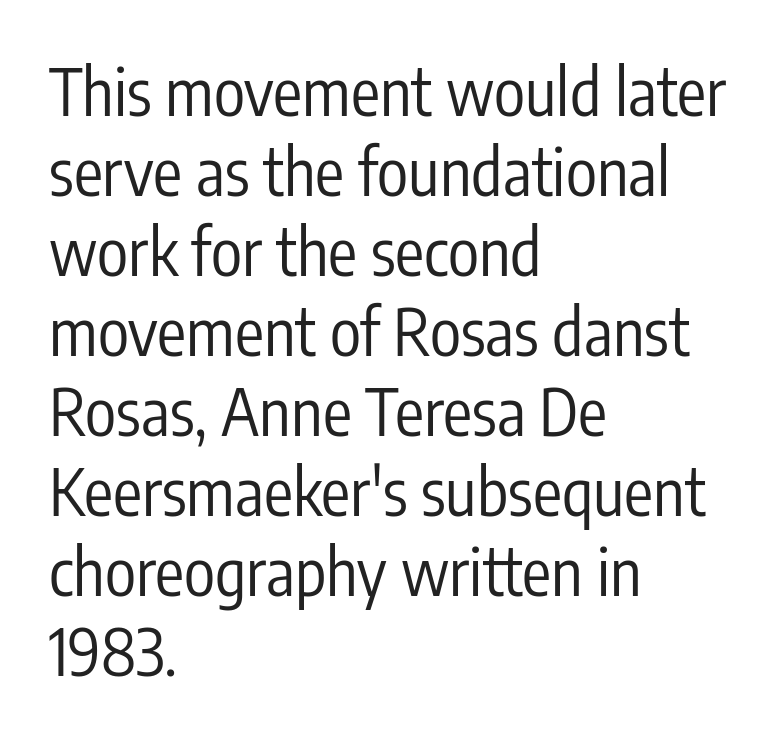
The image shows 65 px regular-weight, condensed sans-serif type, upright; set left-aligned, line spacing 1.23x, normal letter spacing, not underlined; low stroke contrast and a medium x-height.
